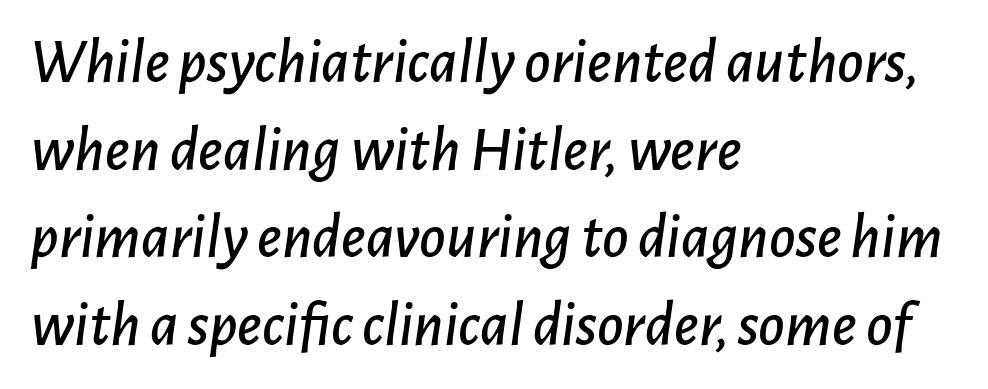
Looks like regular typesetting: each glyph gets only the width it needs. A typesetter would mark this as italic. The typesetter chose a ragged-right arrangement here. Descenders are the only things crossing below the line. In terms of leading, this rendering sits right in the middle. Caption: standard tracking, unaltered.
